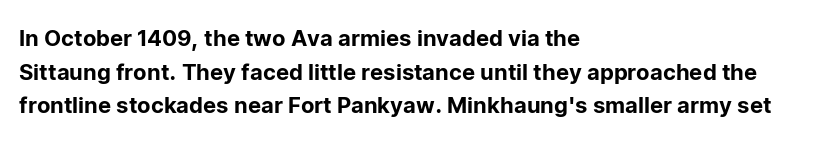
One glance says typical: line gaps are just what's usual. The letters stand upright; this is a roman face. The gap between lines stays unmarked. These lines keep a tight, regular rhythm from letter to letter. Casual observation: everything's shoved over to the left.
